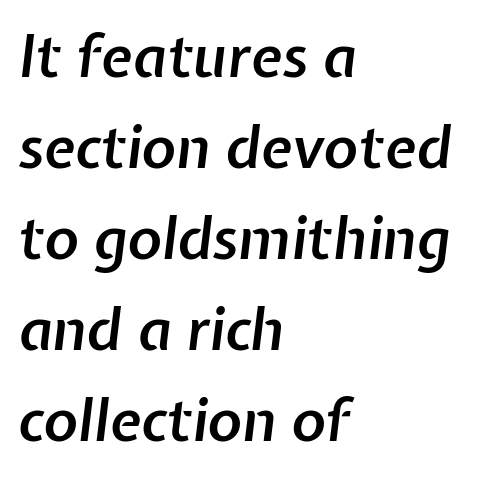
{"italic": "yes", "lean": "right", "slant_degrees": 7, "bold": "semi", "weight": "semibold", "width": "normal", "stroke_contrast": "low", "x_height": "medium", "monospaced": "no", "underline": "no", "align": "left", "line_spacing": "normal", "line_spacing_ratio": 1.57, "letter_spacing": "normal", "letter_spacing_em": 0.0, "glyph_px": 58}
